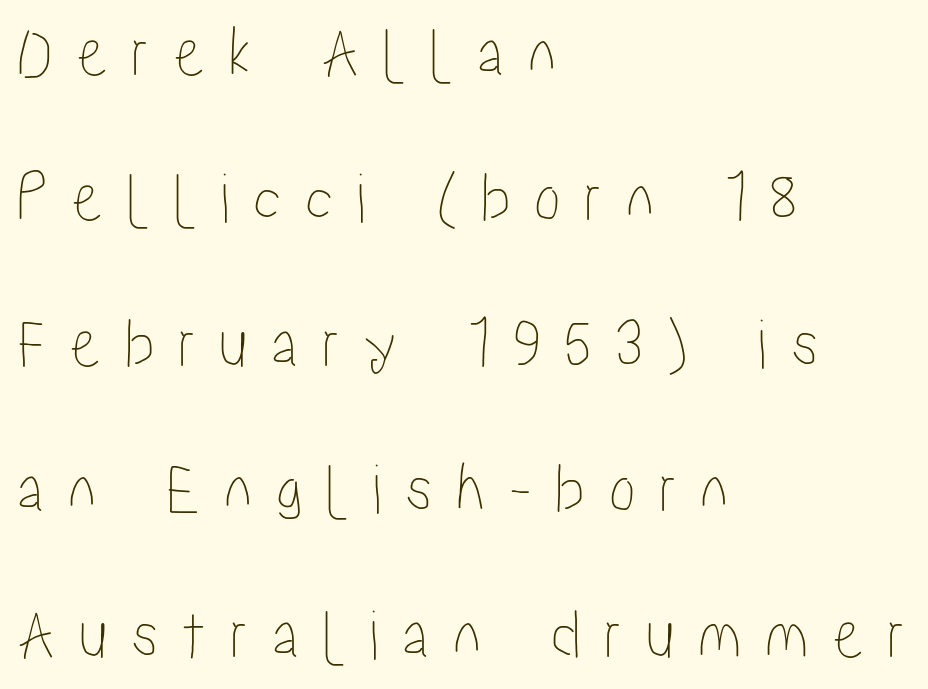
Q: Is the text italic (slanted)? A: No, it is upright.
Q: Is the text underlined? A: No.
Q: How is the paragraph aligned? A: Left-aligned.
Q: Is the spacing between letters normal or unusually wide? A: Unusually wide.
Q: Is the spacing between lines tight, normal or loose? A: Loose.
Q: Width (condensed, normal, or wide)? A: Condensed.
Q: Stroke contrast? A: Low.
Q: x-height? A: Medium.
Q: Monospaced? A: No.
